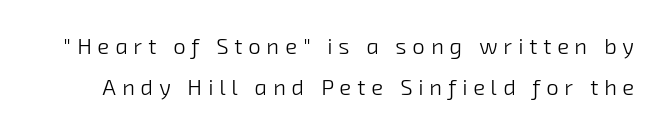
The image shows 22 px text type; set line spacing 1.86x, unusually wide letter spacing (+0.27 em), not underlined.
